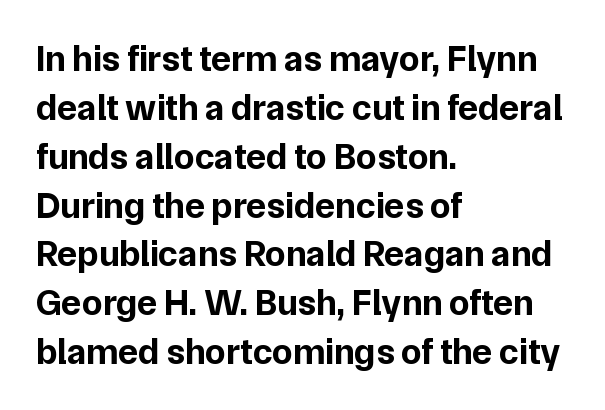
Q: Is the text bold? A: Yes.
Q: Is the text italic (slanted)? A: No, it is upright.
Q: Is the typeface a serif or a sans-serif typeface? A: Sans-serif.
Q: Is the text underlined? A: No.
Q: How is the paragraph aligned? A: Left-aligned.
Q: Is the spacing between letters normal or unusually wide? A: Normal.
Q: Is the spacing between lines tight, normal or loose? A: Normal.
Q: Width (condensed, normal, or wide)? A: Normal.
Q: Stroke contrast? A: Low.
Q: x-height? A: Medium.
Q: Monospaced? A: No.
